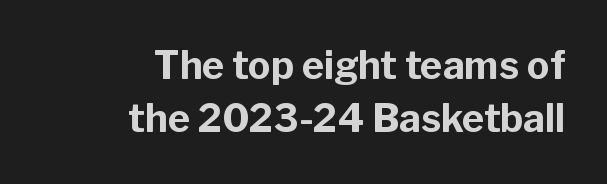
The image shows 38 px bold sans-serif type, upright; set right-aligned, normal line spacing (1.39x), normal letter spacing, not underlined; low stroke contrast and a medium x-height.
